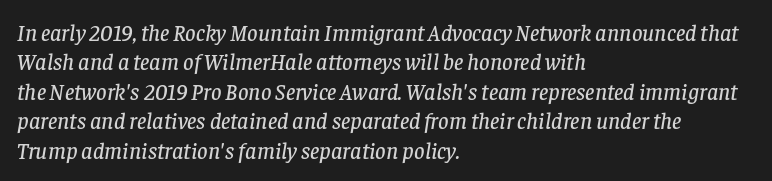
The image shows 23 px text type, italic (leaning right); set left-aligned, normal line spacing (1.28x), normal letter spacing, not underlined.
